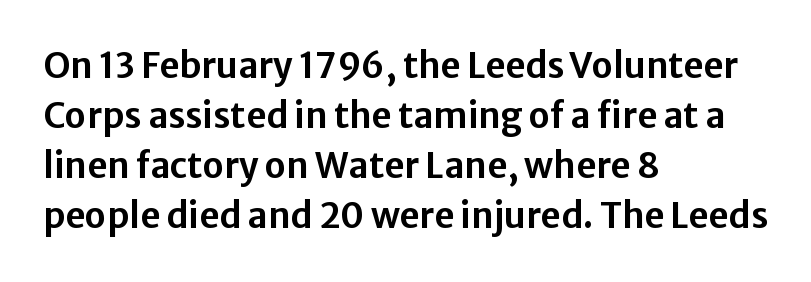
The image shows 35 px sans-serif type, upright; set left-aligned, normal line spacing (1.43x), normal letter spacing, not underlined; low stroke contrast and a medium x-height.
